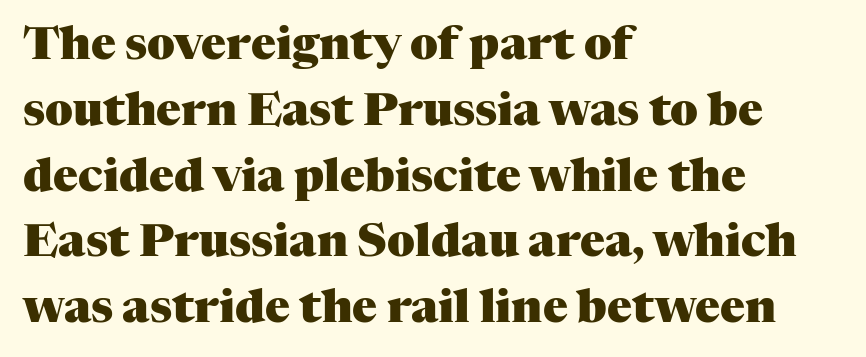
Q: Is the text bold? A: Yes.
Q: Is the text italic (slanted)? A: No, it is upright.
Q: Is the typeface a serif or a sans-serif typeface? A: Serif.
Q: Is the text underlined? A: No.
Q: How is the paragraph aligned? A: Left-aligned.
Q: Is the spacing between letters normal or unusually wide? A: Normal.
Q: Is the spacing between lines tight, normal or loose? A: Normal.
Q: Width (condensed, normal, or wide)? A: Normal.
Q: Stroke contrast? A: Medium.
Q: x-height? A: Medium.
Q: Monospaced? A: No.
